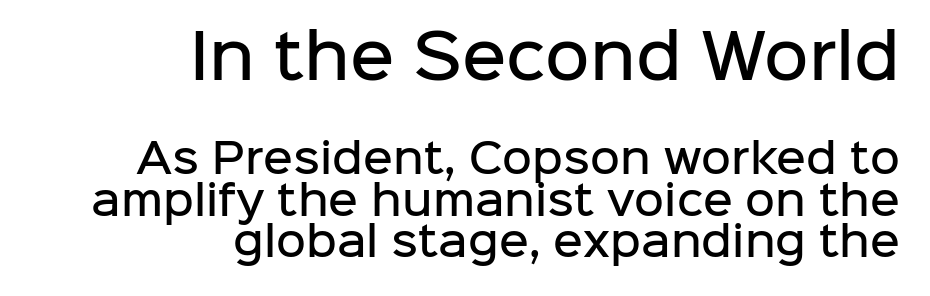
{"serif": "no", "italic": "no", "bold": "semi", "weight": "semibold", "width": "normal", "stroke_contrast": "low", "x_height": "medium", "monospaced": "no", "underline": "no", "align": "right", "line_spacing": "tight", "line_spacing_ratio": 1.01, "letter_spacing": "normal", "letter_spacing_em": 0.0, "larger_block": "first", "size_ratio": 1.49, "glyph_px": 61}
